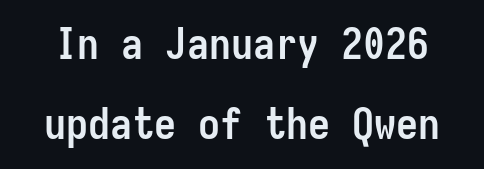
{"serif": "no", "italic": "no", "bold": "yes", "weight": "semibold", "width": "condensed", "stroke_contrast": "low", "x_height": "medium", "monospaced": "yes", "underline": "no", "line_spacing_ratio": 1.82, "letter_spacing": "normal", "letter_spacing_em": 0.0, "glyph_px": 44}
